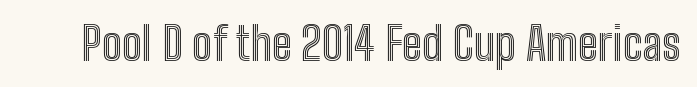
Q: Is the text italic (slanted)? A: No, it is upright.
Q: Is the text underlined? A: No.
Q: Is the spacing between letters normal or unusually wide? A: Normal.
Q: Width (condensed, normal, or wide)? A: Condensed.
Q: x-height? A: Medium.
Q: Monospaced? A: No.
